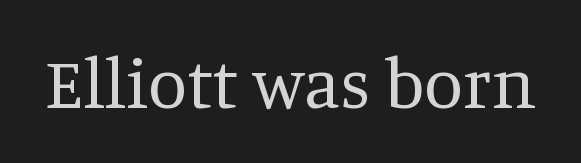
{"serif": "yes", "italic": "no", "bold": "no", "weight": "regular", "width": "normal", "stroke_contrast": "medium", "x_height": "large", "monospaced": "no", "underline": "no", "letter_spacing": "normal", "letter_spacing_em": 0.0, "glyph_px": 71}
